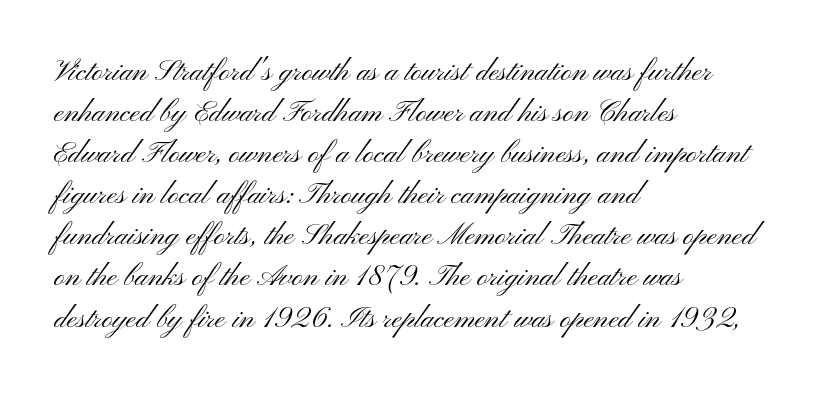
Q: Is the text bold? A: No.
Q: Is the text italic (slanted)? A: Yes.
Q: Is the typeface a serif or a sans-serif typeface? A: Sans-serif.
Q: Is the text underlined? A: No.
Q: How is the paragraph aligned? A: Left-aligned.
Q: Is the spacing between letters normal or unusually wide? A: Normal.
Q: Is the spacing between lines tight, normal or loose? A: Normal.
Q: Width (condensed, normal, or wide)? A: Wide.
Q: Stroke contrast? A: Medium.
Q: x-height? A: Small.
Q: Monospaced? A: No.
